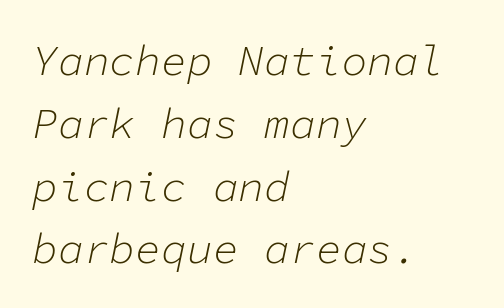
The image shows 43 px light type, italic (leaning right), monospaced; set left-aligned, normal line spacing (1.46x), normal letter spacing, not underlined; low stroke contrast and a medium x-height.
